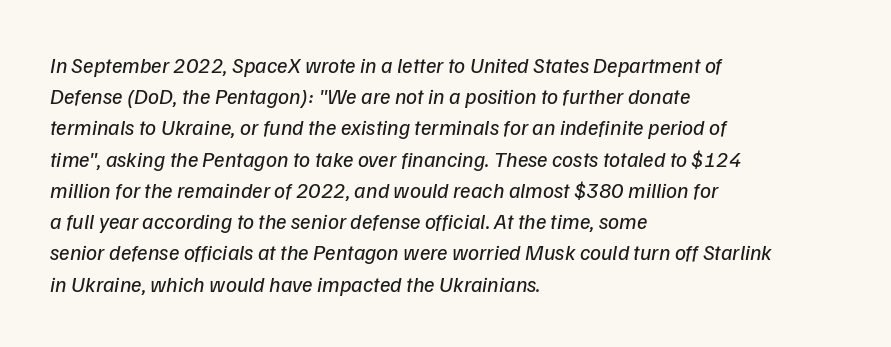
You can tell it's italic because the verticals aren't actually vertical. This rendering features lettering with no underline. The vertical gap from one line to the next is medium. Stems here are at most as thick as an everyday book face.
